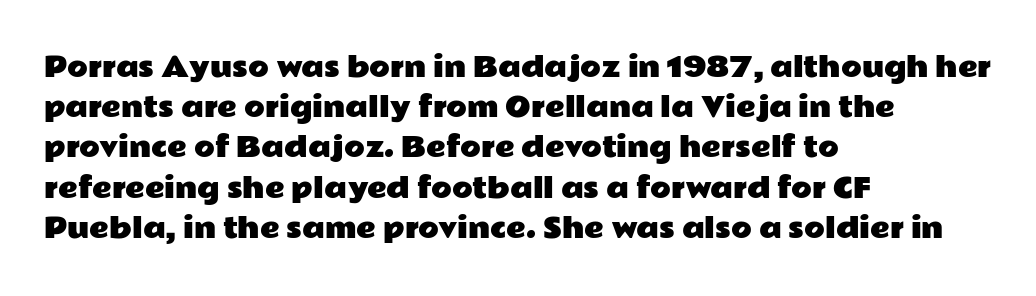
The image shows 27 px text type, upright; set left-aligned, normal line spacing (1.49x), normal letter spacing, not underlined.
